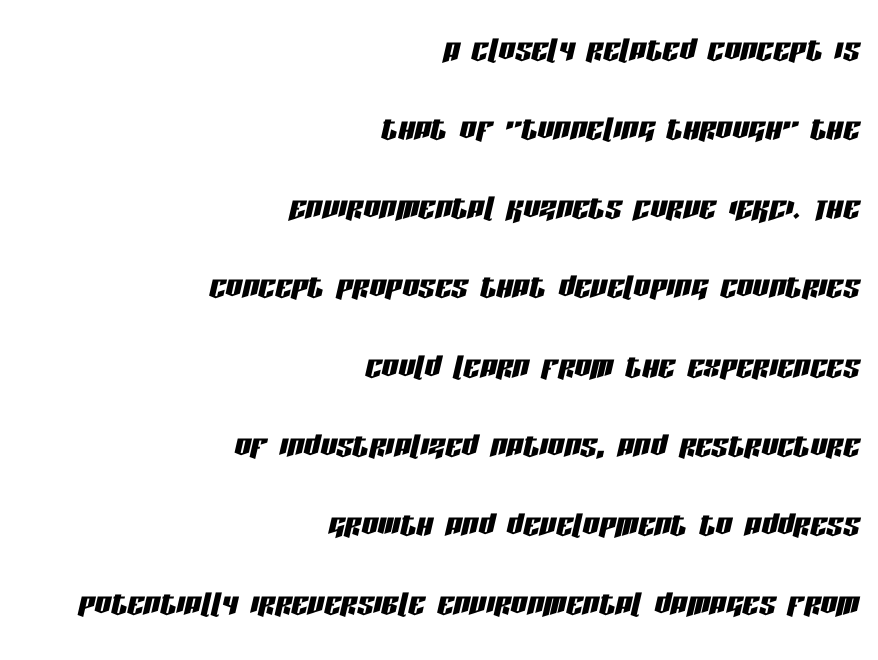
Looking at the ascenders, they clearly lean. The passage shown is typed in a proportional face where columns would drift. Where is the straight margin? On the right. The string is rendered with underlining switched off.
